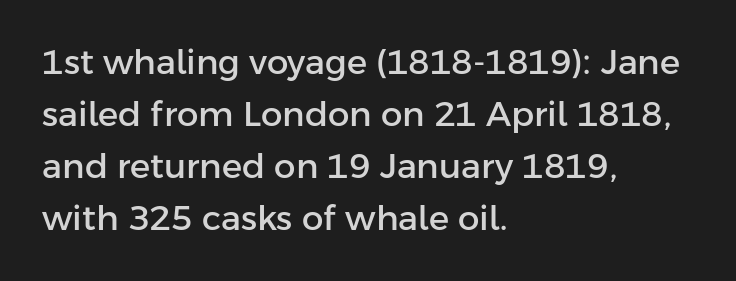
The image shows 34 px sans-serif type, upright; set left-aligned, normal line spacing (1.53x), normal letter spacing, not underlined; low stroke contrast and a medium x-height.
